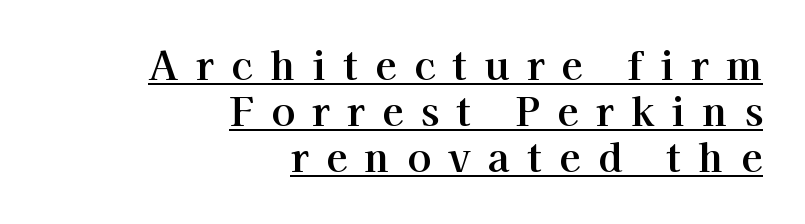
Q: Is the text italic (slanted)? A: No, it is upright.
Q: Is the typeface a serif or a sans-serif typeface? A: Serif.
Q: Is the text underlined? A: Yes.
Q: How is the paragraph aligned? A: Right-aligned.
Q: Is the spacing between letters normal or unusually wide? A: Unusually wide.
Q: Width (condensed, normal, or wide)? A: Normal.
Q: Stroke contrast? A: High.
Q: x-height? A: Medium.
Q: Monospaced? A: No.
